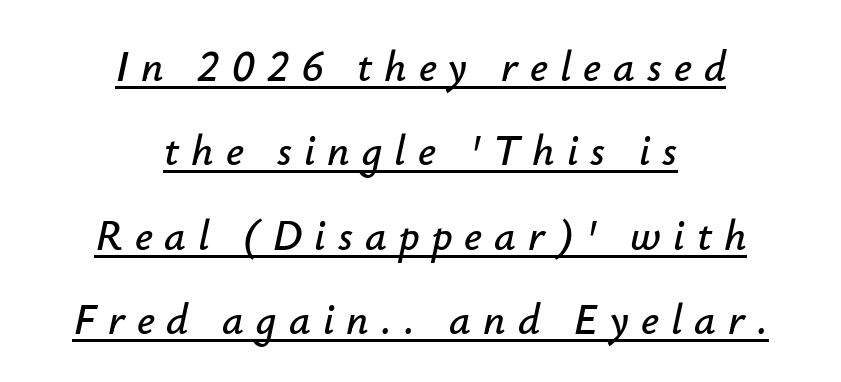
Whoever set this chose breathing room over compactness in the vertical rhythm. The rendering inserts visible extra space after every character. A typesetter would call this proportional, since set widths differ per character. It's the slanting kind of type.
